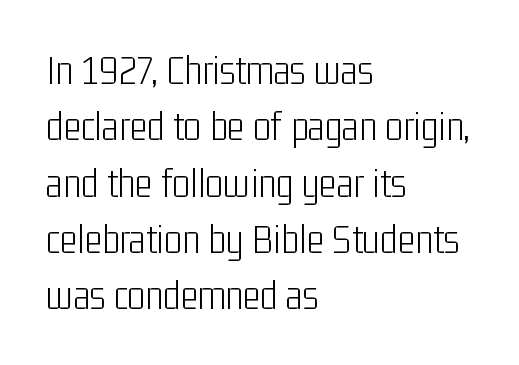
{"serif": "no", "italic": "no", "bold": "no", "weight": "light", "width": "condensed", "stroke_contrast": "low", "x_height": "medium", "monospaced": "no", "underline": "no", "align": "left", "line_spacing": "normal", "line_spacing_ratio": 1.34, "letter_spacing": "normal", "letter_spacing_em": 0.0, "glyph_px": 42}
